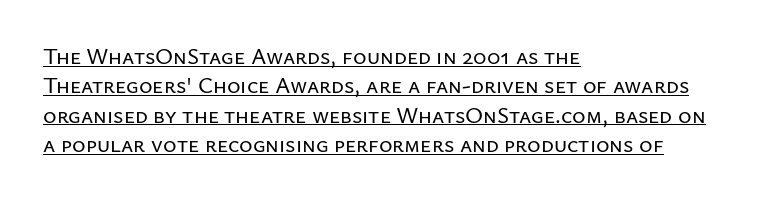
The image shows 23 px text type, upright; set left-aligned, normal line spacing (1.28x), normal letter spacing, underlined.
